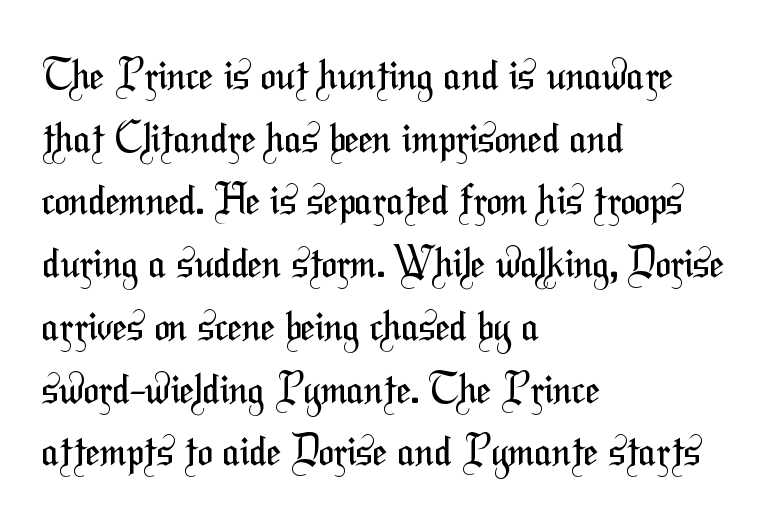
The image shows 41 px regular-weight, condensed sans-serif type; set left-aligned, normal line spacing (1.53x), normal letter spacing, not underlined; medium stroke contrast and a medium x-height.
